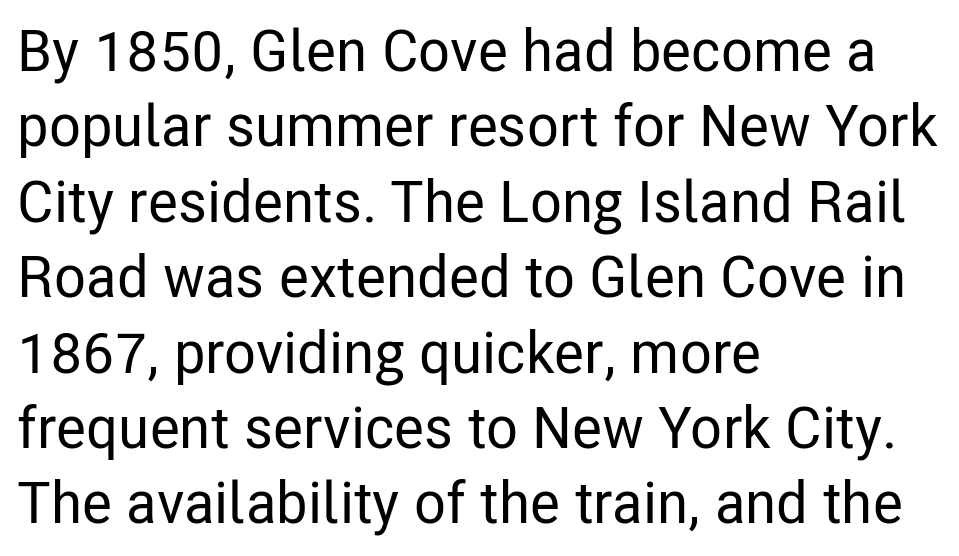
Q: Is the text italic (slanted)? A: No, it is upright.
Q: Is the typeface a serif or a sans-serif typeface? A: Sans-serif.
Q: Is the text underlined? A: No.
Q: How is the paragraph aligned? A: Left-aligned.
Q: Is the spacing between letters normal or unusually wide? A: Normal.
Q: Is the spacing between lines tight, normal or loose? A: Normal.
Q: Width (condensed, normal, or wide)? A: Condensed.
Q: Stroke contrast? A: Low.
Q: x-height? A: Medium.
Q: Monospaced? A: No.
